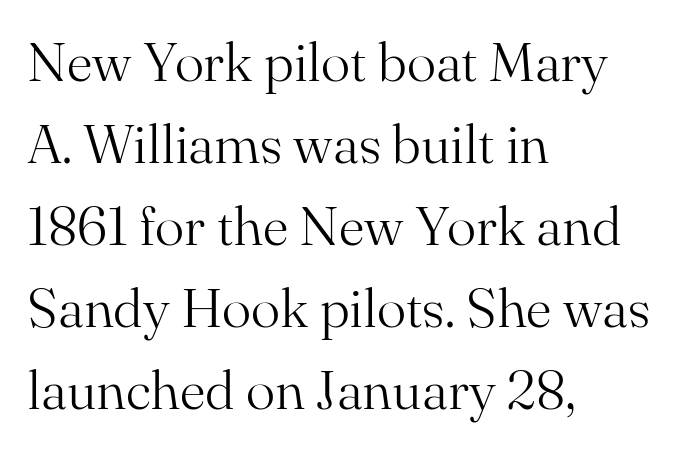
Q: Is the text bold? A: No.
Q: Is the text italic (slanted)? A: No, it is upright.
Q: Is the typeface a serif or a sans-serif typeface? A: Serif.
Q: Is the text underlined? A: No.
Q: How is the paragraph aligned? A: Left-aligned.
Q: Is the spacing between letters normal or unusually wide? A: Normal.
Q: Is the spacing between lines tight, normal or loose? A: Normal.
Q: Width (condensed, normal, or wide)? A: Normal.
Q: Stroke contrast? A: Medium.
Q: x-height? A: Small.
Q: Monospaced? A: No.
